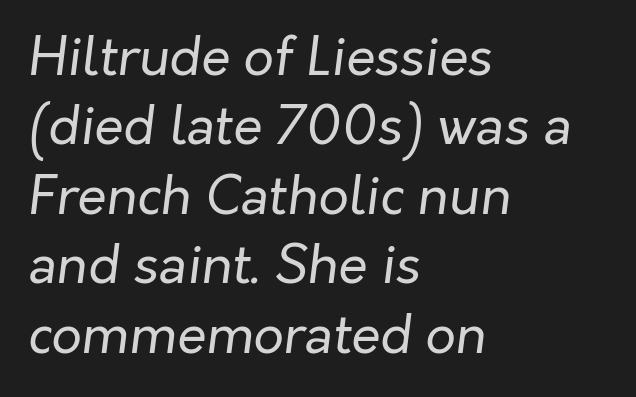
The image shows 53 px regular-weight type, italic (leaning right); set left-aligned, normal line spacing (1.31x), normal letter spacing, not underlined; low stroke contrast and a medium x-height.
